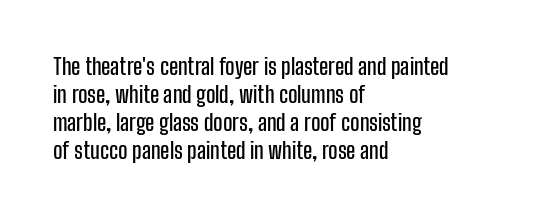
The image shows 22 px text type, upright; set left-aligned, normal line spacing (1.28x), normal letter spacing, not underlined.
